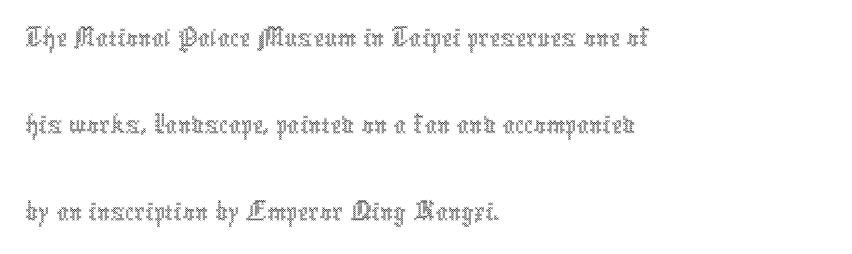
The letters advance in unequal steps, a hallmark of proportional type. Bold? No — there's no thickening of the strokes. The paragraph shown leans on its left margin. A roman cut, with each character standing at attention. Letter spacing: default. The words here are not underlined.
